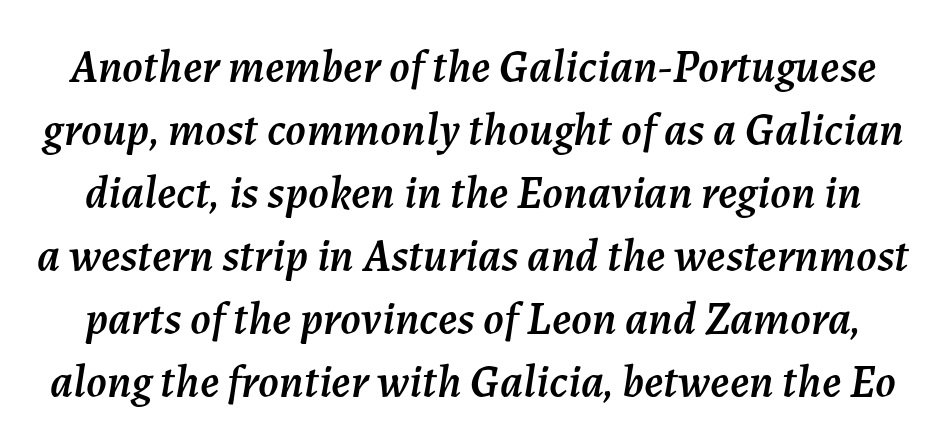
Students, observe: this is what conventionally led text looks like. These lines are rendered in a variable-pitch font. An italicized treatment has been applied to the whole sample. The zone under the glyphs is completely vacant.
